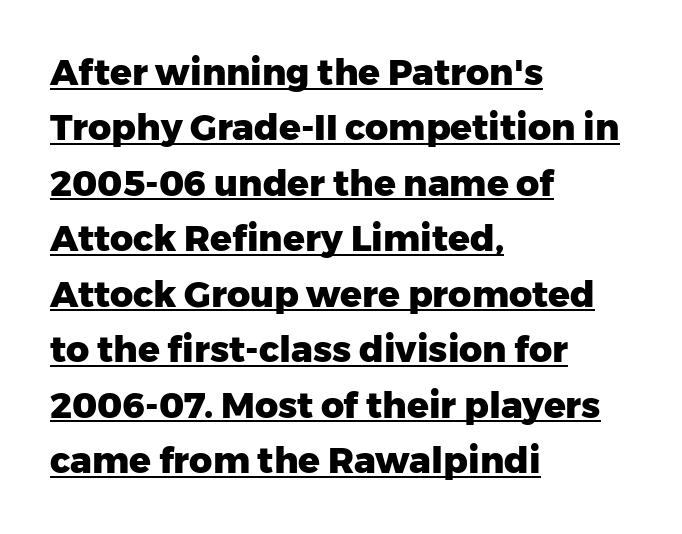
Q: Is the text bold? A: Yes.
Q: Is the text italic (slanted)? A: No, it is upright.
Q: Is the typeface a serif or a sans-serif typeface? A: Sans-serif.
Q: Is the text underlined? A: Yes.
Q: How is the paragraph aligned? A: Left-aligned.
Q: Is the spacing between letters normal or unusually wide? A: Normal.
Q: Is the spacing between lines tight, normal or loose? A: Normal.
Q: Width (condensed, normal, or wide)? A: Normal.
Q: Stroke contrast? A: Low.
Q: x-height? A: Medium.
Q: Monospaced? A: No.
